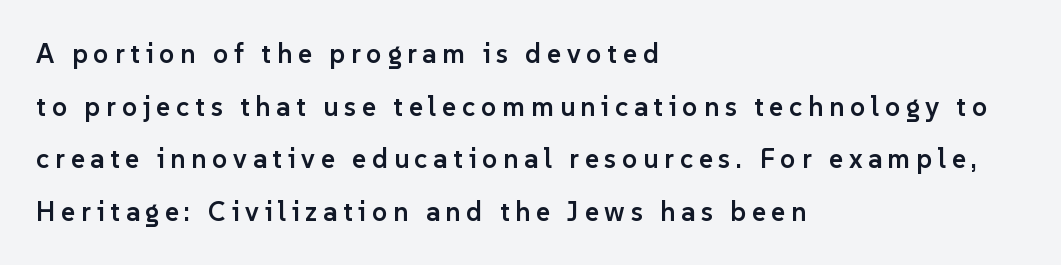
Q: Is the text bold? A: Semi-bold.
Q: Is the text italic (slanted)? A: No, it is upright.
Q: Is the text underlined? A: No.
Q: How is the paragraph aligned? A: Left-aligned.
Q: Is the spacing between letters normal or unusually wide? A: Unusually wide.
Q: Is the spacing between lines tight, normal or loose? A: Loose.
